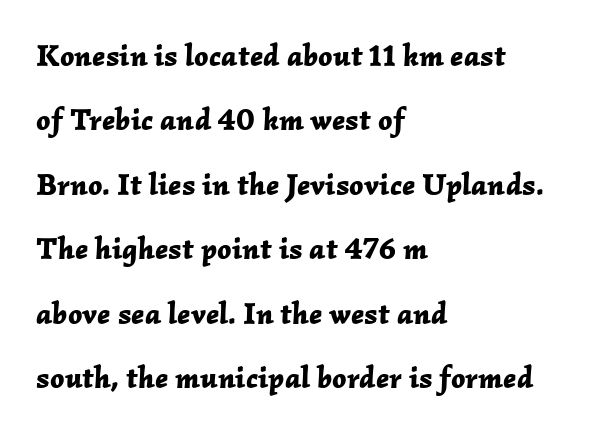
Q: Is the text bold? A: Yes.
Q: Is the text italic (slanted)? A: Yes, it leans right by about 2 degrees.
Q: Is the text underlined? A: No.
Q: How is the paragraph aligned? A: Left-aligned.
Q: Is the spacing between letters normal or unusually wide? A: Normal.
Q: Is the spacing between lines tight, normal or loose? A: Loose.
Q: Width (condensed, normal, or wide)? A: Normal.
Q: Stroke contrast? A: Low.
Q: x-height? A: Medium.
Q: Monospaced? A: No.
